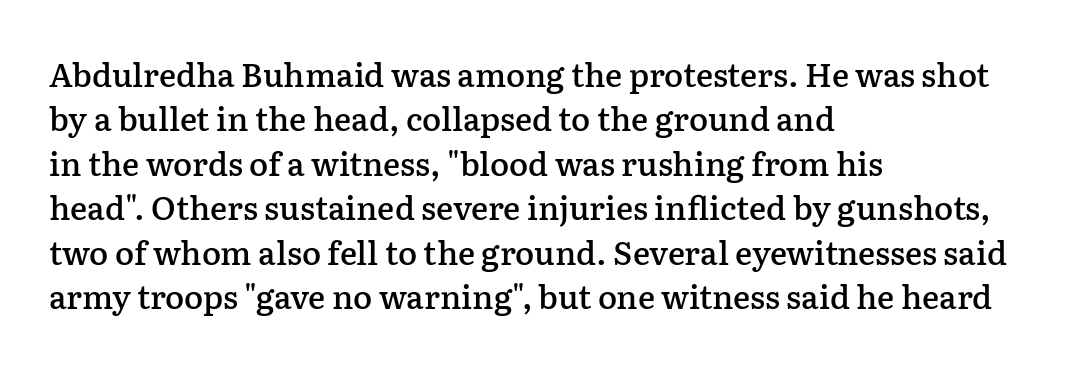
{"serif": "yes", "italic": "no", "bold": "semi", "weight": "semibold", "width": "normal", "stroke_contrast": "low", "x_height": "medium", "monospaced": "no", "underline": "no", "align": "left", "line_spacing": "normal", "line_spacing_ratio": 1.39, "letter_spacing": "normal", "letter_spacing_em": 0.0, "glyph_px": 32}
